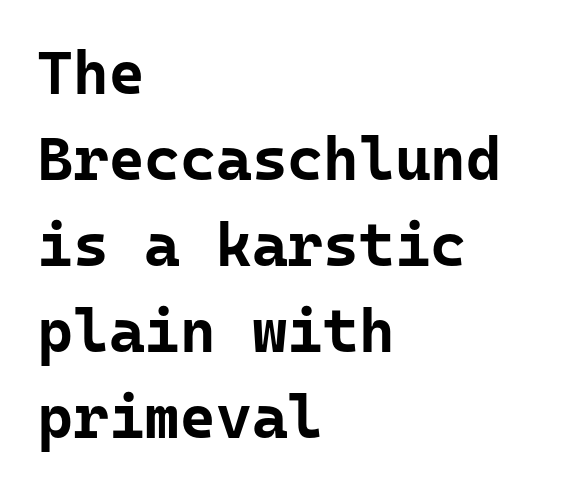
The image shows 61 px bold sans-serif type, upright, monospaced; set left-aligned, normal line spacing (1.41x), normal letter spacing, not underlined; low stroke contrast and a medium x-height.
